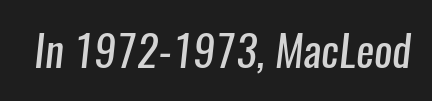
{"serif": "no", "bold": "no", "weight": "regular", "width": "condensed", "stroke_contrast": "low", "x_height": "medium", "monospaced": "no", "underline": "no", "letter_spacing": "normal", "letter_spacing_em": 0.0, "glyph_px": 43}
